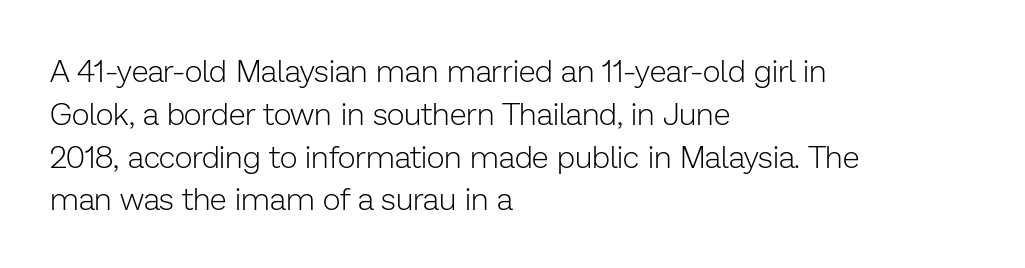
The image shows 31 px light sans-serif type, upright; set left-aligned, normal line spacing (1.38x), normal letter spacing, not underlined; low stroke contrast and a medium x-height.
